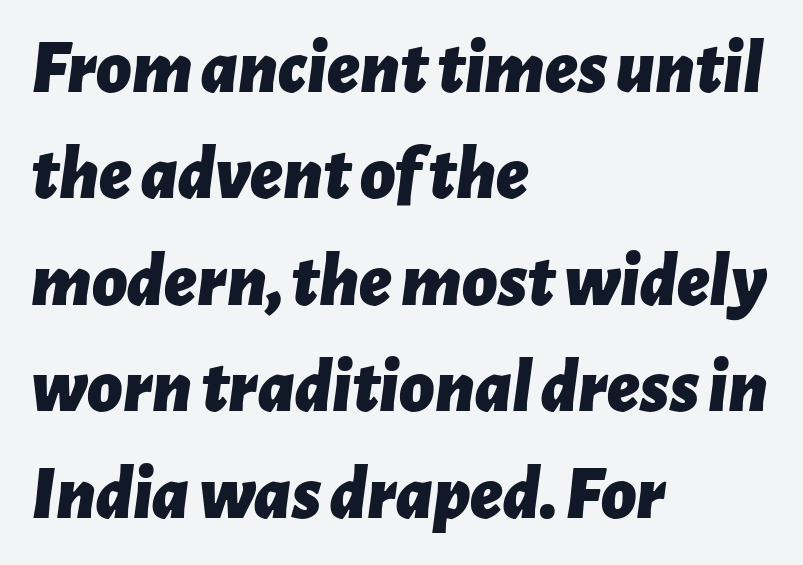
{"italic": "yes", "lean": "right", "slant_degrees": 7, "bold": "yes", "weight": "bold", "width": "normal", "stroke_contrast": "low", "x_height": "medium", "monospaced": "no", "underline": "no", "align": "left", "line_spacing": "normal", "line_spacing_ratio": 1.4, "letter_spacing": "normal", "letter_spacing_em": 0.0, "glyph_px": 76}
